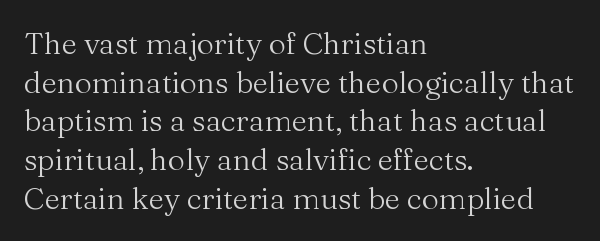
{"serif": "yes", "italic": "no", "bold": "no", "weight": "regular", "width": "normal", "stroke_contrast": "medium", "x_height": "medium", "monospaced": "no", "underline": "no", "align": "left", "line_spacing": "normal", "line_spacing_ratio": 1.29, "letter_spacing": "normal", "letter_spacing_em": 0.0, "glyph_px": 30}
